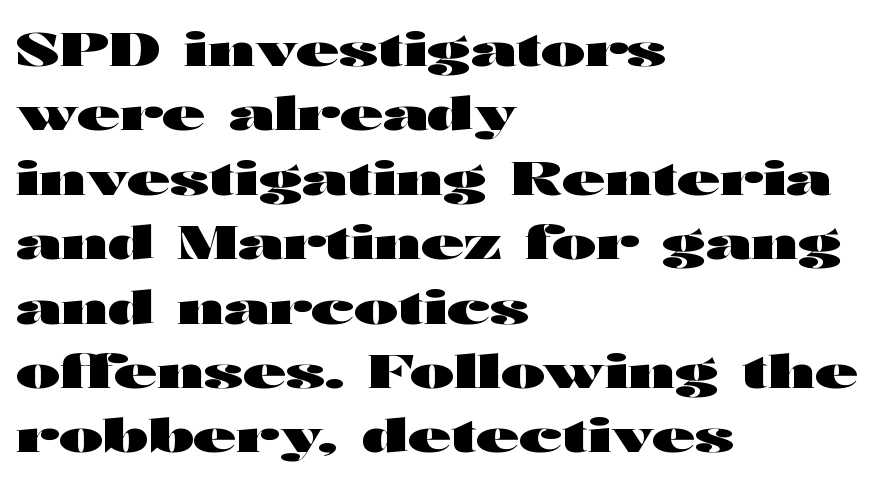
The typography opts for an upright posture over an oblique one. Honestly, the letter spacing is just normal — you wouldn't notice it. These lines stack with their left ends in a neat column.
